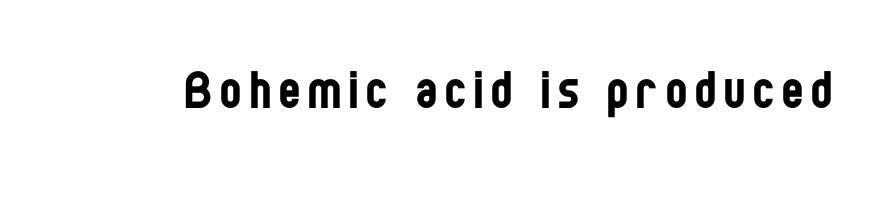
The baseline area is clear. You can tell from the bare stems that sans-serif type was used. Every stem runs plumb, perpendicular to the baseline. The font sits on the lighter half of the weight spectrum, regular included.
